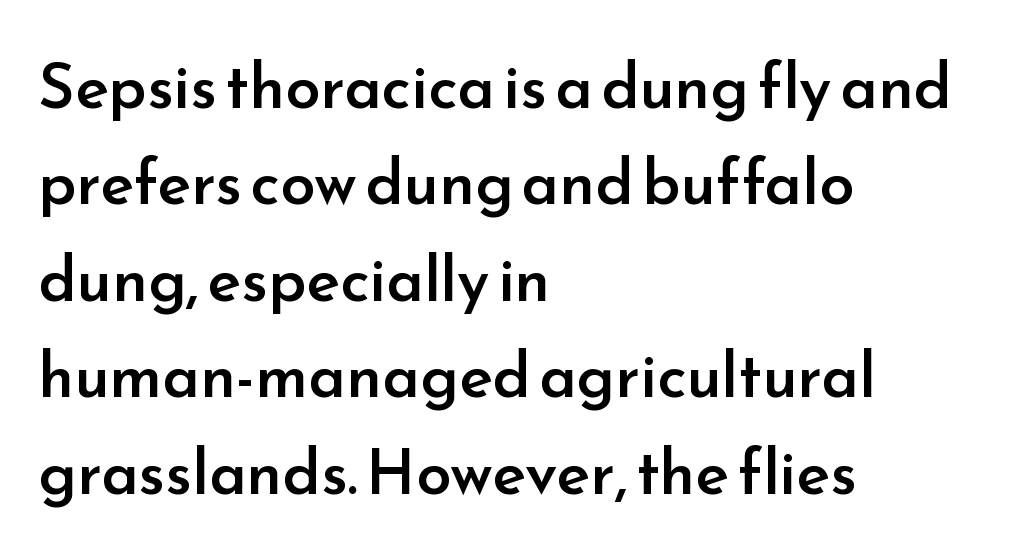
Q: Is the text bold? A: Semi-bold.
Q: Is the text italic (slanted)? A: No, it is upright.
Q: Is the typeface a serif or a sans-serif typeface? A: Sans-serif.
Q: Is the text underlined? A: No.
Q: How is the paragraph aligned? A: Left-aligned.
Q: Is the spacing between letters normal or unusually wide? A: Normal.
Q: Is the spacing between lines tight, normal or loose? A: Normal.
Q: Width (condensed, normal, or wide)? A: Normal.
Q: Stroke contrast? A: Low.
Q: x-height? A: Small.
Q: Monospaced? A: No.
